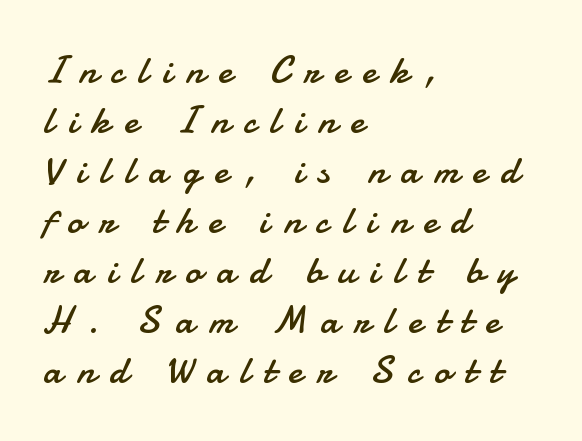
{"serif": "no", "bold": "no", "weight": "regular", "width": "normal", "stroke_contrast": "low", "x_height": "small", "monospaced": "no", "underline": "no", "align": "left", "line_spacing": "normal", "line_spacing_ratio": 1.28, "letter_spacing": "wide", "letter_spacing_em": 0.37, "glyph_px": 39}
